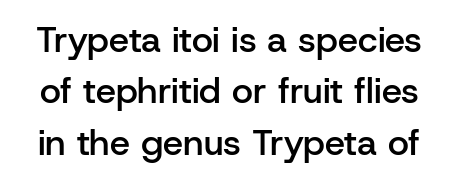
Q: Is the text bold? A: Semi-bold.
Q: Is the text italic (slanted)? A: No, it is upright.
Q: Is the typeface a serif or a sans-serif typeface? A: Sans-serif.
Q: Is the text underlined? A: No.
Q: Is the spacing between letters normal or unusually wide? A: Normal.
Q: Is the spacing between lines tight, normal or loose? A: Normal.
Q: Width (condensed, normal, or wide)? A: Normal.
Q: Stroke contrast? A: Low.
Q: x-height? A: Medium.
Q: Monospaced? A: No.
